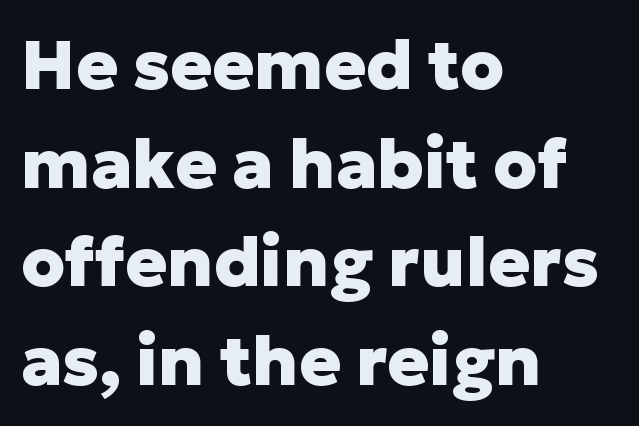
The image shows 69 px heavy sans-serif type, upright; set left-aligned, normal line spacing (1.43x), normal letter spacing, not underlined; low stroke contrast and a medium x-height.
